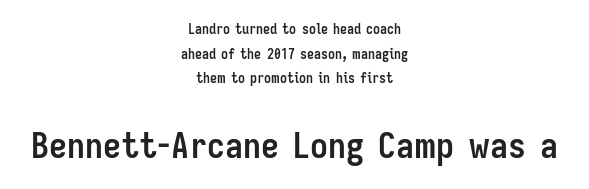
The image shows 36 px semibold, condensed sans-serif type, upright; set centered, line spacing 1.76x, normal letter spacing, not underlined; the second (bottom) block is 2.57x larger; low stroke contrast and a medium x-height.
